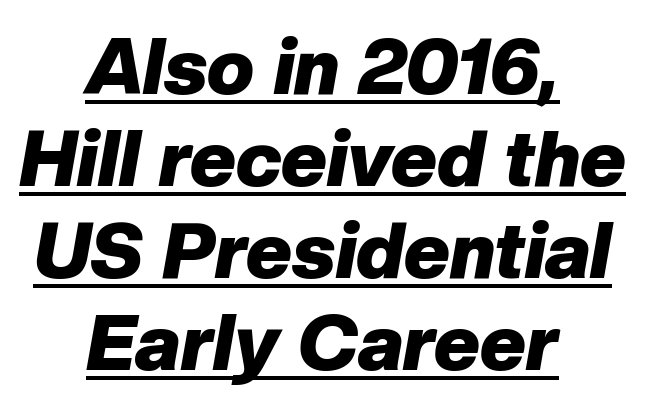
Q: Is the text bold? A: Yes.
Q: Is the text italic (slanted)? A: Yes, it leans right by about 10 degrees.
Q: Is the text underlined? A: Yes.
Q: How is the paragraph aligned? A: Centered.
Q: Is the spacing between letters normal or unusually wide? A: Normal.
Q: Width (condensed, normal, or wide)? A: Normal.
Q: Stroke contrast? A: Low.
Q: x-height? A: Medium.
Q: Monospaced? A: No.
